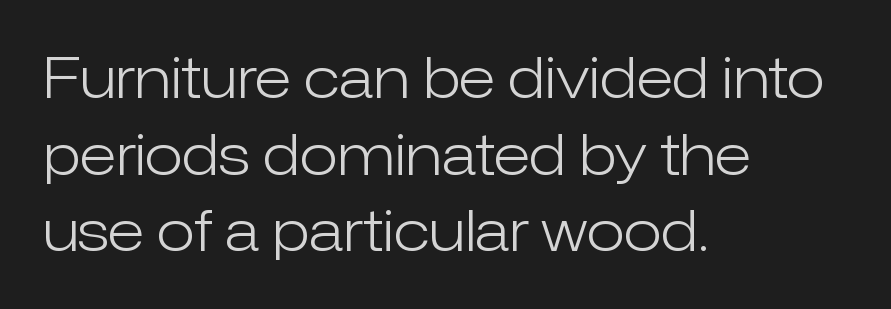
The image shows 56 px light sans-serif type, upright; set left-aligned, normal line spacing (1.37x), normal letter spacing, not underlined; low stroke contrast and a medium x-height.
